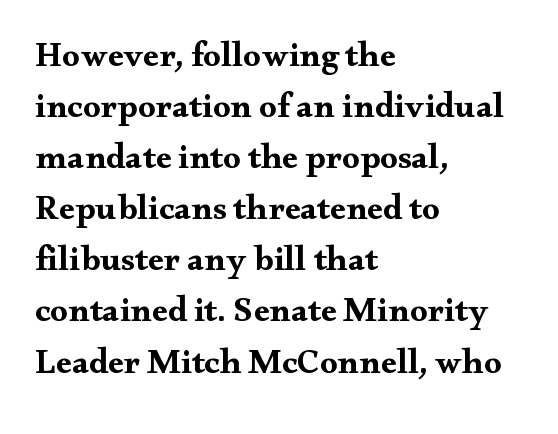
The image shows 35 px bold, wide serif type, upright; set left-aligned, normal line spacing (1.46x), normal letter spacing, not underlined; medium stroke contrast and a small x-height.
